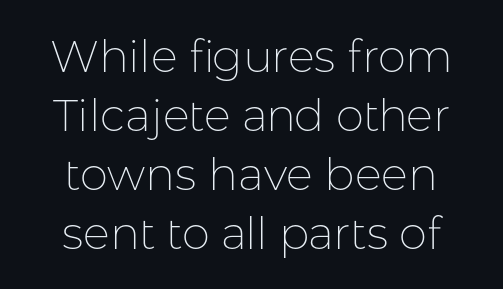
The image shows 45 px thin sans-serif type, upright; set centered, normal line spacing (1.31x), normal letter spacing, not underlined; low stroke contrast and a medium x-height.
